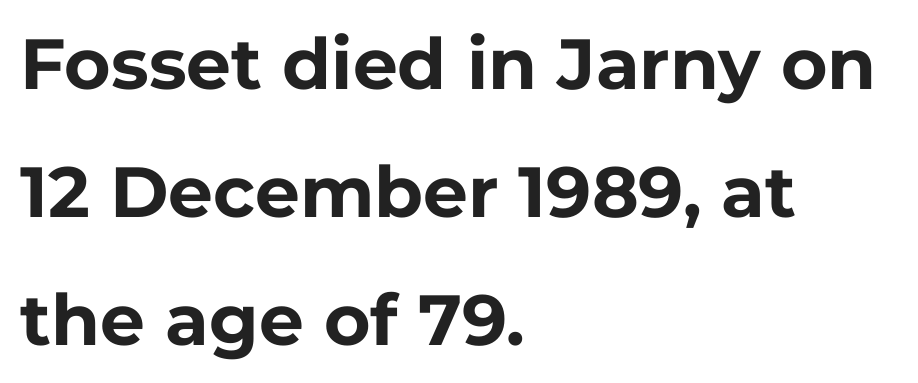
Varying glyph widths throughout — classic text-font behaviour. The passage shown is emphatically bold. No italicization has been applied; the sample stays upright. This rendering leaves character spacing at its baseline value. Underlining? Definitely not there. In terms of letterform style, serifs are entirely absent.
